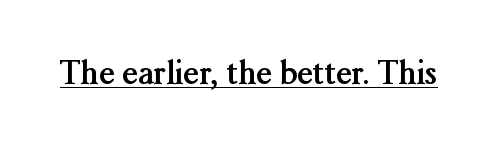
{"serif": "yes", "italic": "no", "bold": "yes", "weight": "semibold", "width": "normal", "stroke_contrast": "medium", "x_height": "medium", "monospaced": "no", "underline": "yes", "letter_spacing": "normal", "letter_spacing_em": 0.0, "glyph_px": 32}
